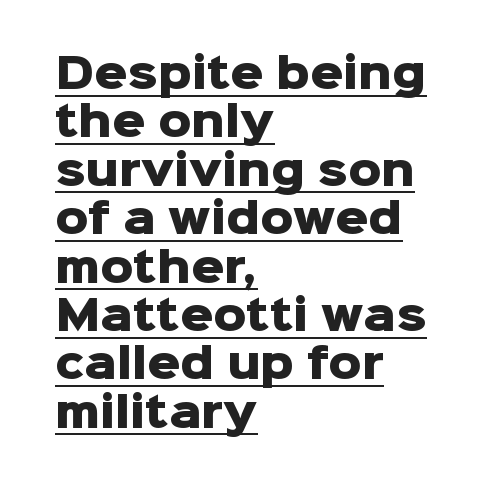
The image shows 41 px heavy sans-serif type, upright; set left-aligned, line spacing 1.18x, normal letter spacing, underlined; low stroke contrast and a medium x-height.
